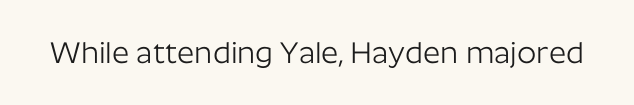
You can tell it's not italic because the verticals are truly vertical. Descender tails drop into unmarked territory. This is sans-serif lettering, the kind often seen on screens and signage. The passage shown is typed in a proportional face where columns would drift. Bold? No — there's no thickening of the strokes.
